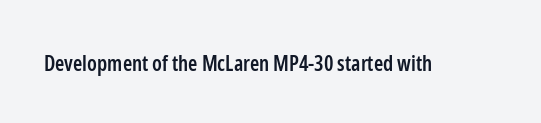
The image shows 21 px text type, upright; set normal letter spacing, not underlined.
